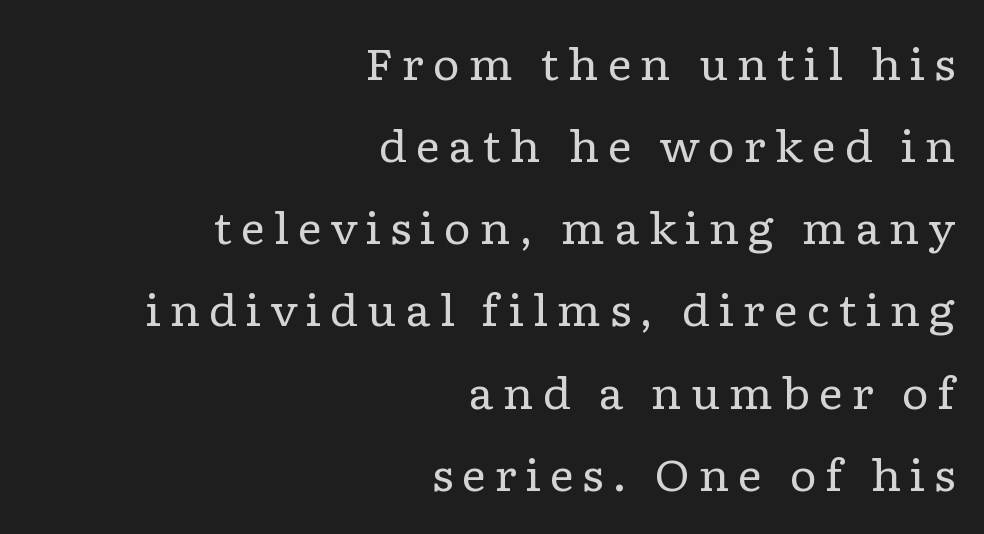
{"serif": "yes", "italic": "no", "bold": "no", "weight": "regular", "width": "wide", "stroke_contrast": "low", "x_height": "medium", "monospaced": "no", "underline": "no", "align": "right", "line_spacing": "loose", "line_spacing_ratio": 1.91, "glyph_px": 43}
